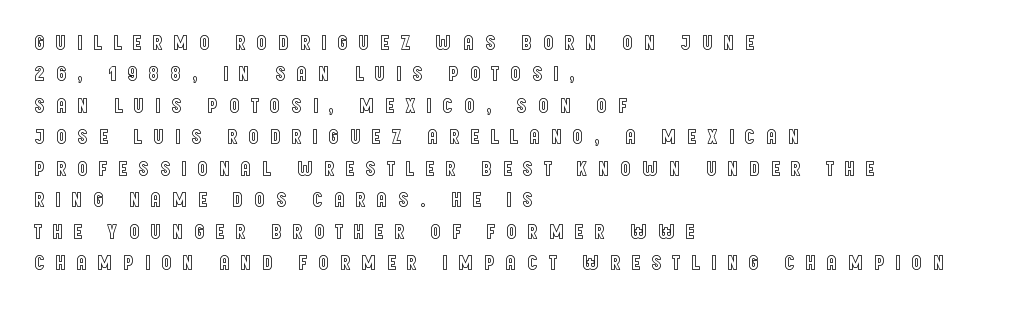
The image shows 21 px text type, upright; set left-aligned, normal line spacing (1.5x), unusually wide letter spacing (+0.49 em), not underlined.
